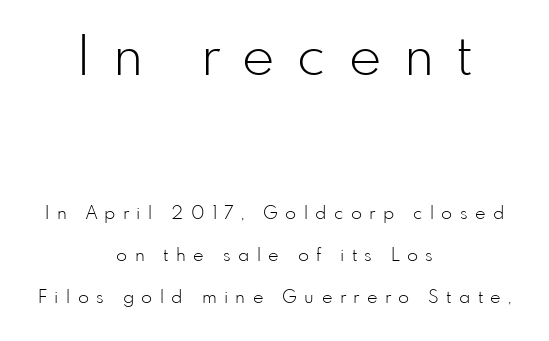
{"serif": "no", "italic": "no", "bold": "no", "weight": "light", "width": "normal", "stroke_contrast": "low", "x_height": "small", "monospaced": "no", "underline": "no", "align": "center", "line_spacing": "loose", "line_spacing_ratio": 2.33, "letter_spacing": "wide", "letter_spacing_em": 0.41, "larger_block": "first", "size_ratio": 3.06, "glyph_px": 55}
